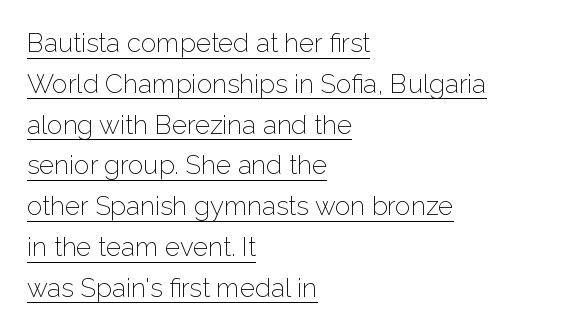
Q: Is the text bold? A: No.
Q: Is the text italic (slanted)? A: No, it is upright.
Q: Is the text underlined? A: Yes.
Q: How is the paragraph aligned? A: Left-aligned.
Q: Is the spacing between letters normal or unusually wide? A: Normal.
Q: Is the spacing between lines tight, normal or loose? A: Normal.
